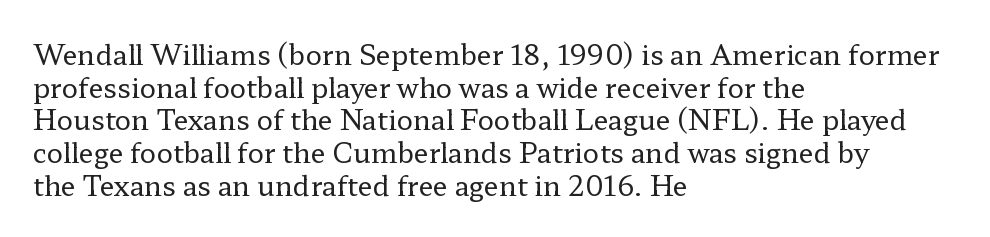
What stands out about the letter spacing? Nothing — it is the standard amount. This is not heavy type; no bold has been used. Just letters on the line, the space beneath them empty. Notice how the stems are strictly vertical — no italics here. This rendering uses left alignment, leaving the right contour irregular.
